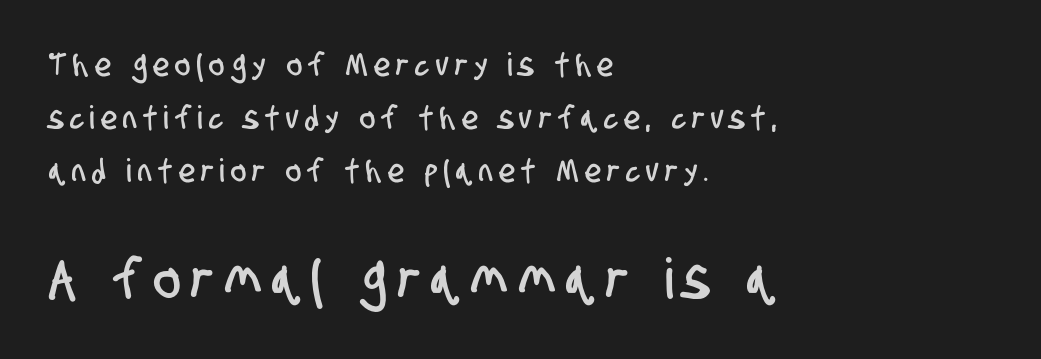
The image shows 56 px condensed sans-serif type; set left-aligned, normal line spacing (1.65x), unusually wide letter spacing (+0.21 em), not underlined; the second (bottom) block is 1.75x larger; low stroke contrast and a large x-height.
